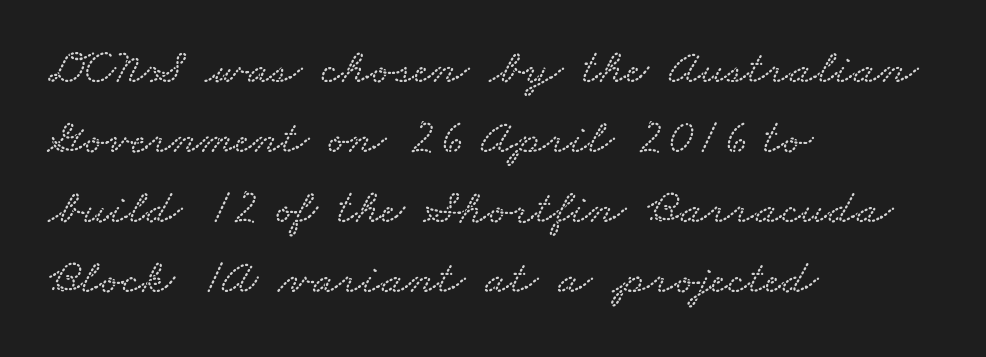
Honestly, the row spacing looks completely unremarkable. Think of a printed novel: that variable character pitch is what you see here. Where is the straight margin? On the left. Clear beneath every line of the passage. The tracking reads as untouched default to a designer's eye.
